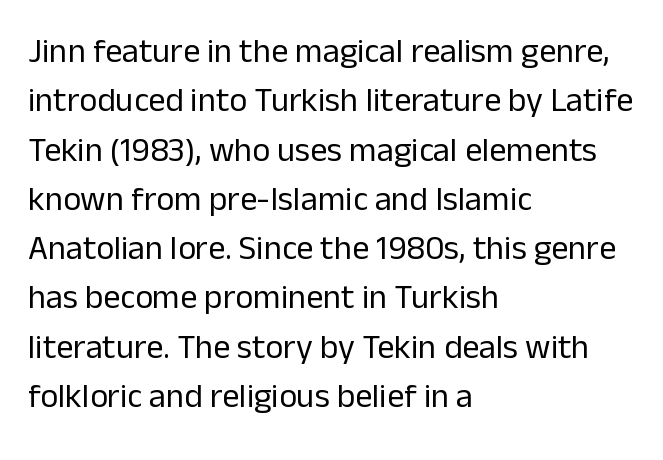
Q: Is the text bold? A: No.
Q: Is the text italic (slanted)? A: No, it is upright.
Q: Is the typeface a serif or a sans-serif typeface? A: Sans-serif.
Q: Is the text underlined? A: No.
Q: How is the paragraph aligned? A: Left-aligned.
Q: Is the spacing between letters normal or unusually wide? A: Normal.
Q: Is the spacing between lines tight, normal or loose? A: Normal.
Q: Width (condensed, normal, or wide)? A: Normal.
Q: Stroke contrast? A: Low.
Q: x-height? A: Medium.
Q: Monospaced? A: No.
